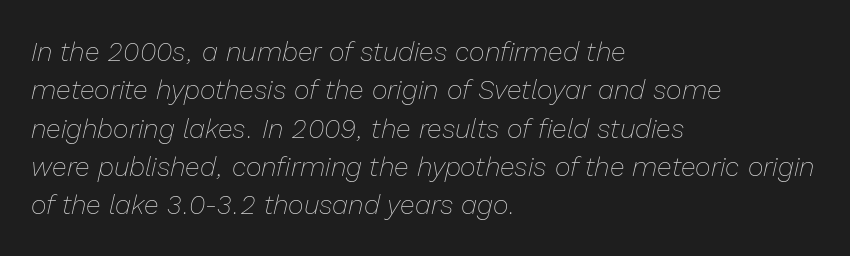
Bold? No — there's no thickening of the strokes. A clean baseline with only descenders dipping below it. Alignment: flush left. Is there much room between lines? A standard amount, neither cramped nor airy.
